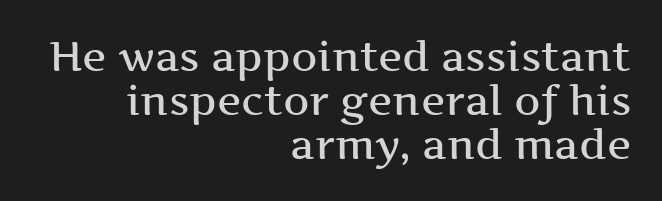
Q: Is the text bold? A: Semi-bold.
Q: Is the text italic (slanted)? A: No, it is upright.
Q: Is the typeface a serif or a sans-serif typeface? A: Serif.
Q: Is the text underlined? A: No.
Q: How is the paragraph aligned? A: Right-aligned.
Q: Is the spacing between letters normal or unusually wide? A: Normal.
Q: Is the spacing between lines tight, normal or loose? A: Tight.
Q: Width (condensed, normal, or wide)? A: Wide.
Q: Stroke contrast? A: Medium.
Q: x-height? A: Medium.
Q: Monospaced? A: No.
